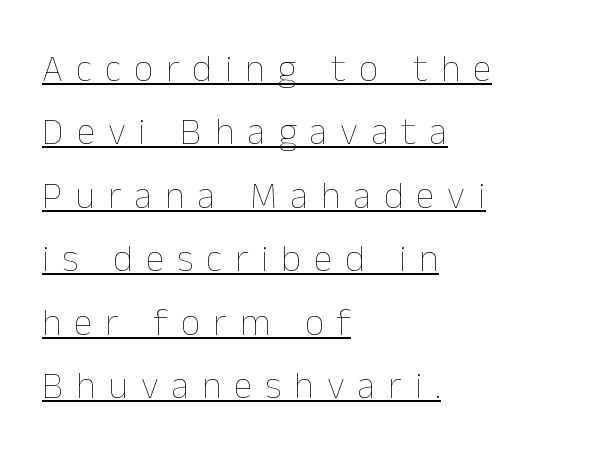
The image shows 38 px thin type, upright; set left-aligned, normal line spacing (1.67x), unusually wide letter spacing (+0.34 em), underlined; low stroke contrast and a medium x-height.
